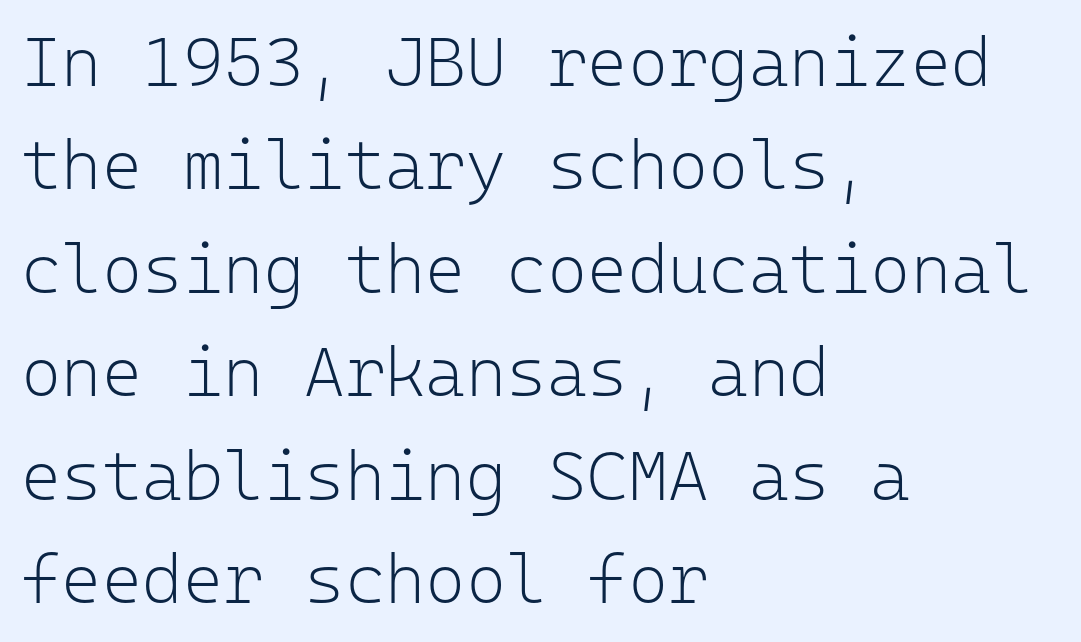
The glyphs are unaccompanied by any horizontal stroke below them. Line starts are locked; line ends wander. Nope, not italic — everything's standing straight. Stroke mass is kept to a normal reading level or below. How are the letters spaced? Ordinarily, with no added tracking.
